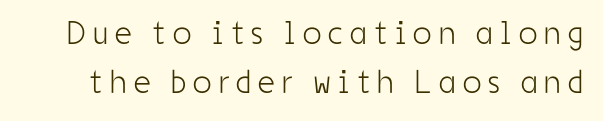
{"serif": "no", "italic": "no", "bold": "no", "weight": "light", "width": "condensed", "stroke_contrast": "low", "x_height": "medium", "monospaced": "no", "underline": "no", "line_spacing": "normal", "line_spacing_ratio": 1.5, "letter_spacing": "wide", "letter_spacing_em": 0.22, "glyph_px": 33}
